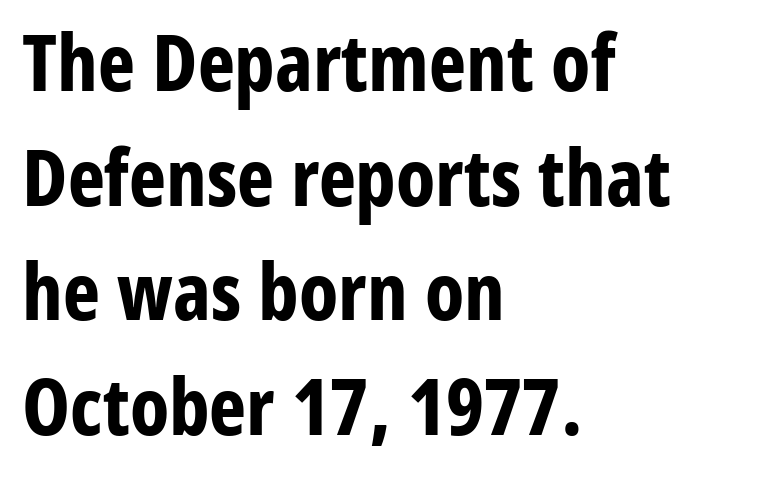
Set as a true bold cut, around the 700 mark. Nobody touched the tracking dial on this one. This sample uses a sans-serif face. These lines are set flush left with a ragged right edge. Decoration check: the copy has no underline. Posture: upright roman.
